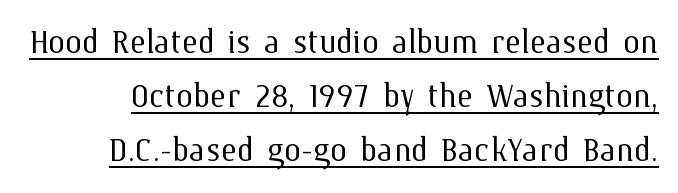
Proportional: the letters do not fall into vertical columns. Reading down the column, the eye jumps a familiar distance to each next line. Somebody hit Ctrl+U on this one — the words are underlined. No heavy texture on the line: the type isn't bold. The type sits square on the baseline with zero lean.
